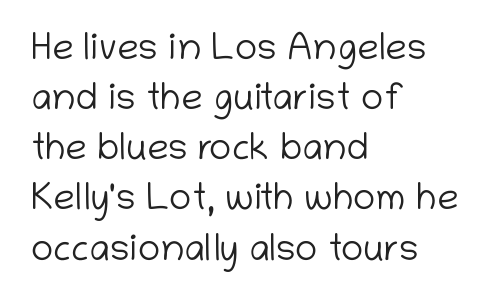
The image shows 38 px light sans-serif type, upright; set left-aligned, normal line spacing (1.32x), normal letter spacing, not underlined; low stroke contrast and a medium x-height.
